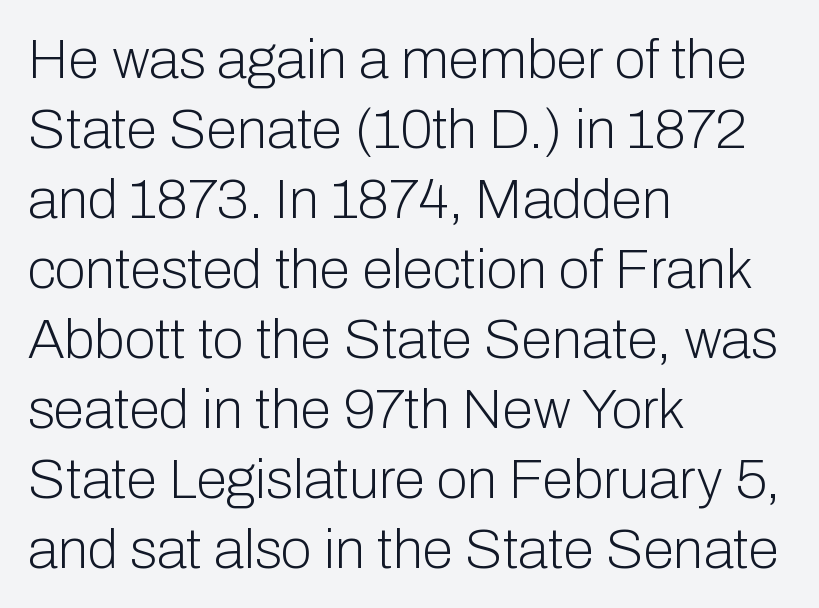
{"serif": "no", "italic": "no", "bold": "no", "weight": "light", "width": "normal", "stroke_contrast": "low", "x_height": "medium", "monospaced": "no", "underline": "no", "align": "left", "line_spacing": "normal", "line_spacing_ratio": 1.25, "letter_spacing": "normal", "letter_spacing_em": 0.0, "glyph_px": 56}
